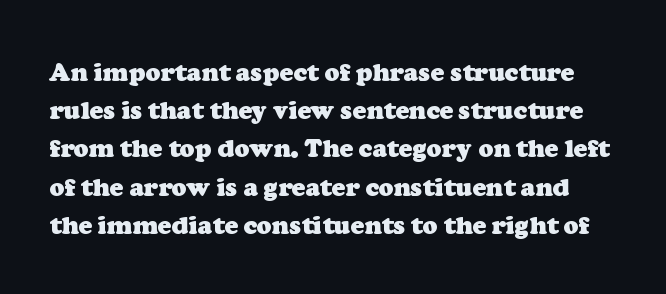
Q: Is the text bold? A: Yes.
Q: Is the text underlined? A: No.
Q: Is the spacing between letters normal or unusually wide? A: Normal.
Q: Is the spacing between lines tight, normal or loose? A: Normal.
